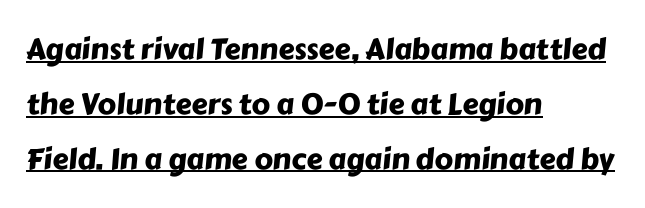
Nothing sits at the stroke ends, so this counts as sans-serif. Varying glyph widths throughout — classic text-font behaviour. Every word sits above its own underline. Glyph-to-glyph distance matches everyday printed text.
